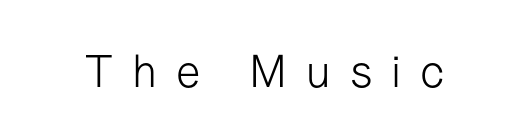
The image shows 46 px light sans-serif type, upright; set unusually wide letter spacing (+0.41 em), not underlined; low stroke contrast and a medium x-height.
